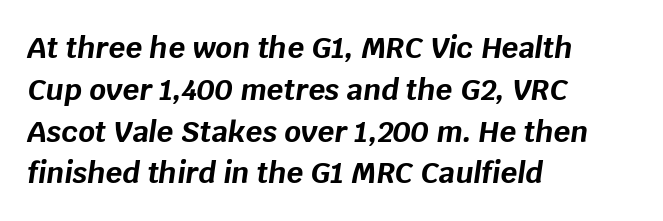
Q: Is the text bold? A: Yes.
Q: Is the text italic (slanted)? A: Yes, it leans right by about 8 degrees.
Q: Is the text underlined? A: No.
Q: How is the paragraph aligned? A: Left-aligned.
Q: Is the spacing between letters normal or unusually wide? A: Normal.
Q: Is the spacing between lines tight, normal or loose? A: Normal.
Q: Width (condensed, normal, or wide)? A: Normal.
Q: Stroke contrast? A: Low.
Q: x-height? A: Large.
Q: Monospaced? A: No.
